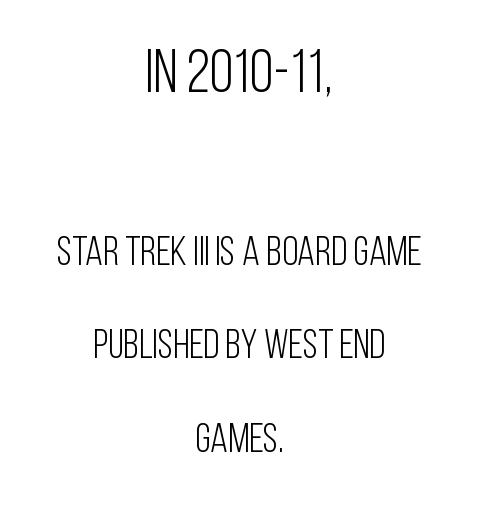
{"serif": "no", "italic": "no", "bold": "no", "weight": "light", "width": "condensed", "stroke_contrast": "low", "x_height": "large", "monospaced": "no", "underline": "no", "align": "center", "line_spacing": "loose", "line_spacing_ratio": 2.28, "letter_spacing": "normal", "letter_spacing_em": 0.0, "larger_block": "first", "size_ratio": 1.49, "glyph_px": 61}
